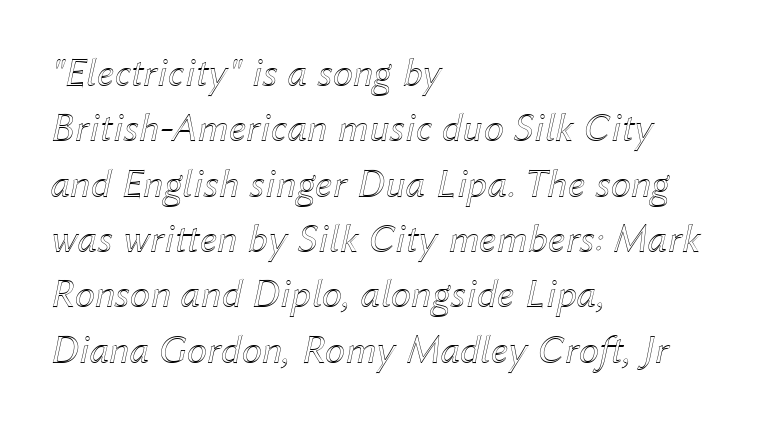
Q: Is the text italic (slanted)? A: Yes, it leans right by about 12 degrees.
Q: Is the text underlined? A: No.
Q: How is the paragraph aligned? A: Left-aligned.
Q: Is the spacing between letters normal or unusually wide? A: Normal.
Q: Is the spacing between lines tight, normal or loose? A: Normal.
Q: Width (condensed, normal, or wide)? A: Normal.
Q: x-height? A: Medium.
Q: Monospaced? A: No.
